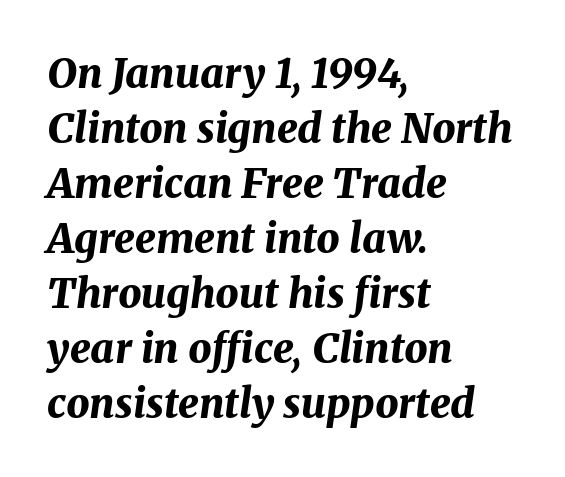
Q: Is the text bold? A: Yes.
Q: Is the text italic (slanted)? A: Yes, it leans right by about 8 degrees.
Q: Is the text underlined? A: No.
Q: How is the paragraph aligned? A: Left-aligned.
Q: Is the spacing between letters normal or unusually wide? A: Normal.
Q: Is the spacing between lines tight, normal or loose? A: Normal.
Q: Width (condensed, normal, or wide)? A: Normal.
Q: Stroke contrast? A: Medium.
Q: x-height? A: Medium.
Q: Monospaced? A: No.
